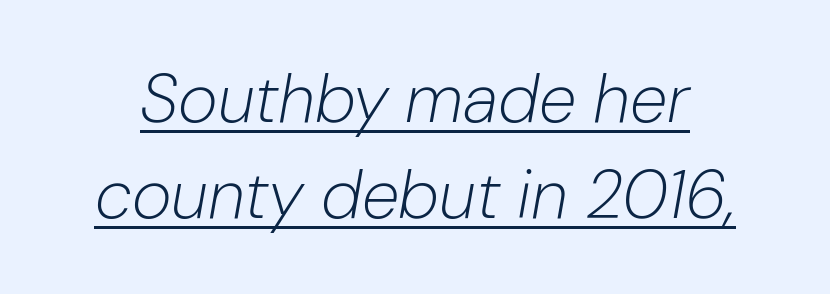
The image shows 68 px light type, italic (leaning right); set normal line spacing (1.41x), normal letter spacing, underlined; low stroke contrast and a medium x-height.
